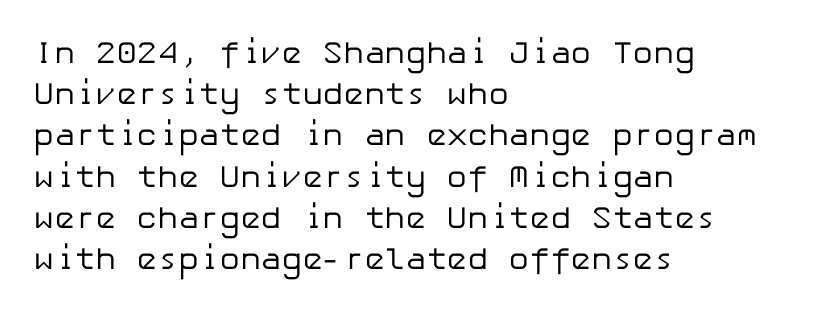
Q: Is the text bold? A: No.
Q: Is the text italic (slanted)? A: No, it is upright.
Q: Is the typeface a serif or a sans-serif typeface? A: Sans-serif.
Q: Is the text underlined? A: No.
Q: How is the paragraph aligned? A: Left-aligned.
Q: Is the spacing between letters normal or unusually wide? A: Normal.
Q: Is the spacing between lines tight, normal or loose? A: Normal.
Q: Width (condensed, normal, or wide)? A: Normal.
Q: Stroke contrast? A: Low.
Q: x-height? A: Medium.
